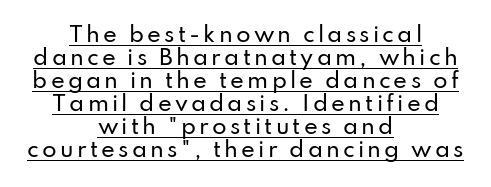
This sample uses an upright cut, with every glyph sitting square on the baseline. The typesetter chose a symmetrical, centered arrangement here. Compared with undecorated copy, this sample adds a rule below the words. These lines huddle together more closely than default settings would place them.
